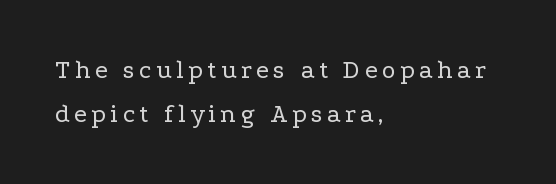
Q: Is the text bold? A: No.
Q: Is the text italic (slanted)? A: No, it is upright.
Q: Is the text underlined? A: No.
Q: How is the paragraph aligned? A: Left-aligned.
Q: Is the spacing between lines tight, normal or loose? A: Normal.
